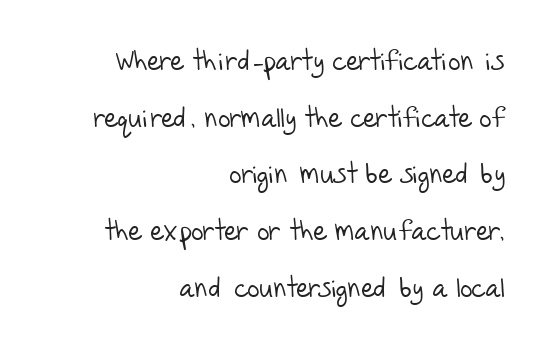
The image shows 27 px text type; set right-aligned, loose line spacing (2.1x), normal letter spacing, not underlined.
